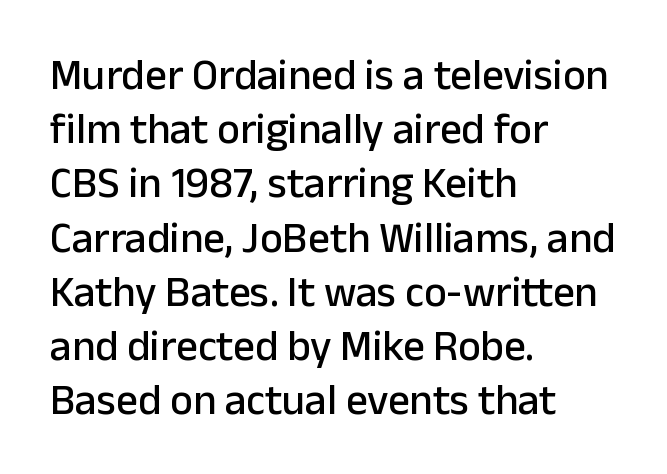
Q: Is the text italic (slanted)? A: No, it is upright.
Q: Is the typeface a serif or a sans-serif typeface? A: Sans-serif.
Q: Is the text underlined? A: No.
Q: How is the paragraph aligned? A: Left-aligned.
Q: Is the spacing between letters normal or unusually wide? A: Normal.
Q: Is the spacing between lines tight, normal or loose? A: Normal.
Q: Width (condensed, normal, or wide)? A: Normal.
Q: Stroke contrast? A: Low.
Q: x-height? A: Medium.
Q: Monospaced? A: No.
